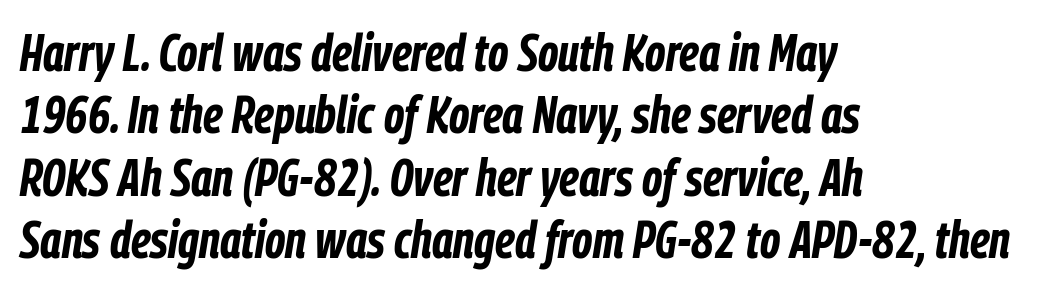
Tall strokes in this sample are angled rather than plumb. In terms of weight, the rendering is a true, heavy bold. Standard letterfit; no display-style spreading of the glyphs. The space directly below the letters is spotless. Casual observation: everything's shoved over to the left. Think of a printed novel: that variable character pitch is what you see here.
